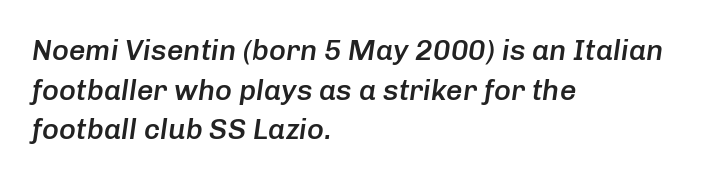
Semibold letterforms, between regular and bold. Emphasis-style slanted type is in use. Think of a printed novel: that variable character pitch is what you see here. Nobody touched the tracking dial on this one.
